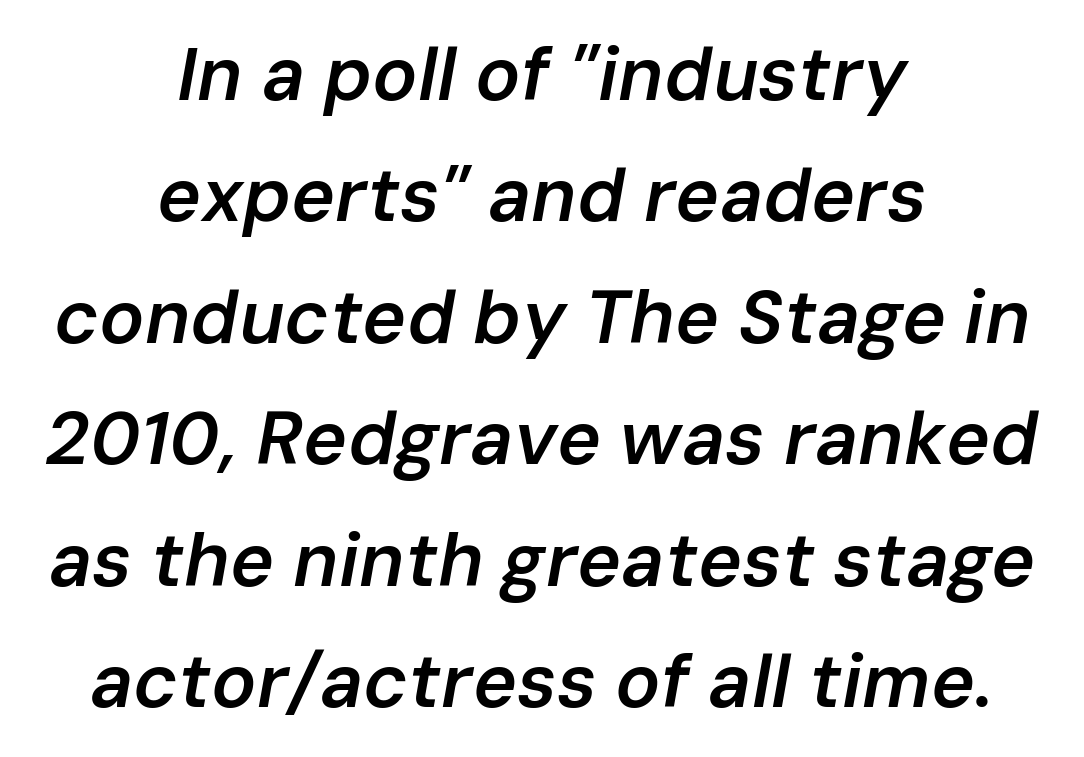
{"italic": "yes", "lean": "right", "slant_degrees": 10, "bold": "semi", "weight": "semibold", "width": "normal", "stroke_contrast": "low", "x_height": "medium", "monospaced": "no", "underline": "no", "align": "center", "line_spacing": "normal", "line_spacing_ratio": 1.62, "letter_spacing": "normal", "letter_spacing_em": 0.0, "glyph_px": 75}
